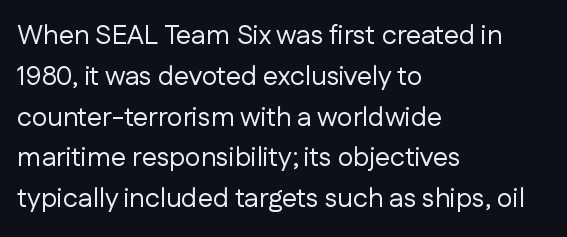
The passage shown stacks its lines at a standard gap. Plain, unruled lines of type. Summary of weight: not heavy and not bold. The rendering keeps characters at their native spacing. Notice how the stems are strictly vertical — no italics here.
